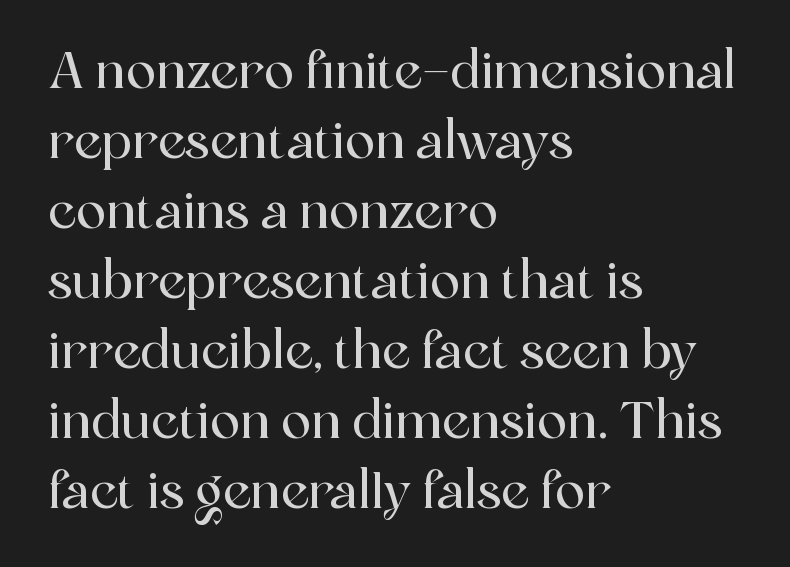
Nobody drew a line under any word here. This sample is left-justified, so line endings fall wherever the words run out. Is there any slant? The stems are plumb. Students, note that the glyphs here touch the page at normal intervals.
